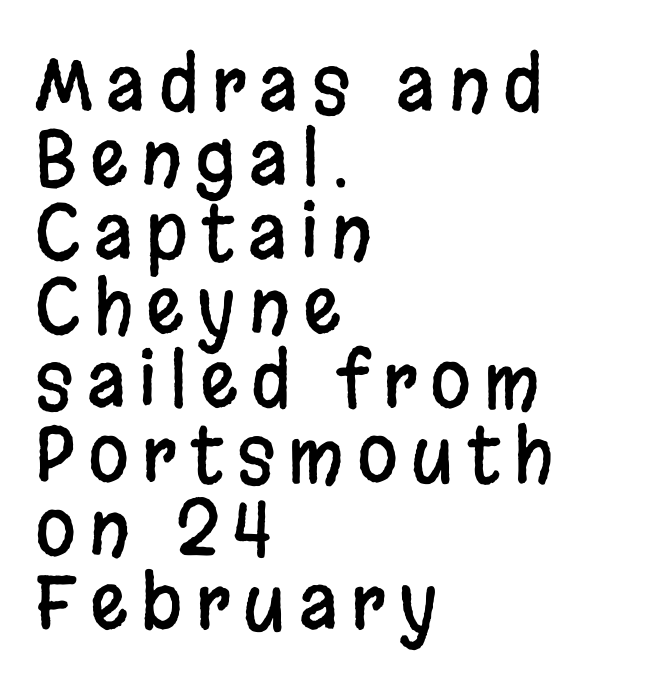
Character widths vary here, with narrow letters taking less room than wide ones. The area under the type is left untouched. Unlike a traditional serif, this face leaves its strokes unadorned. This sample uses an upright cut, with every glyph sitting square on the baseline.
